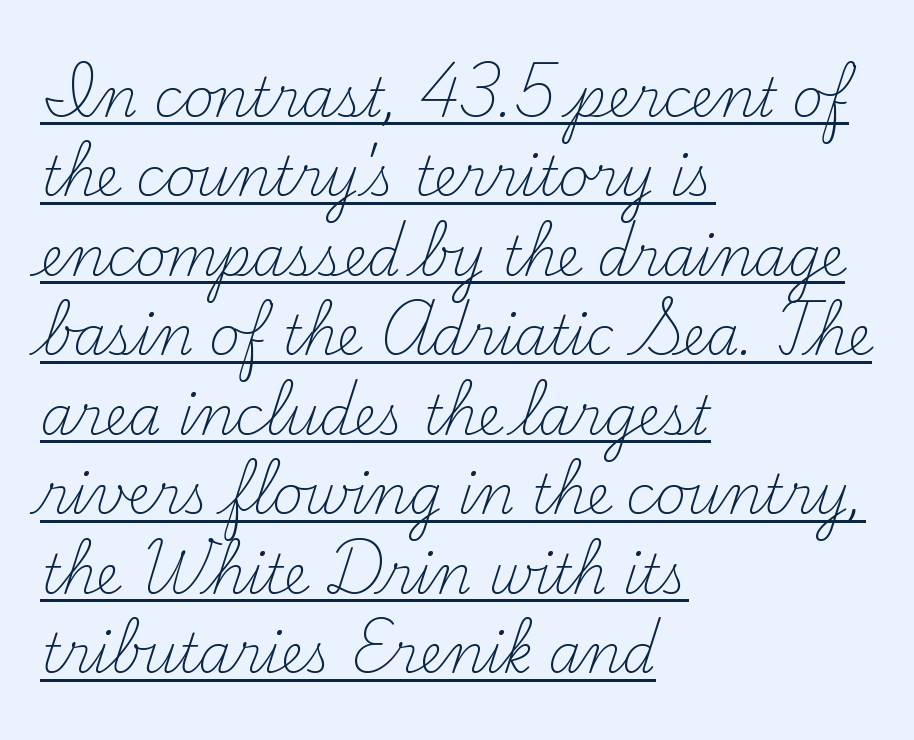
The letters advance in unequal steps, a hallmark of proportional type. Weight: not bold — regular or lighter. Is the letter spacing exaggerated? No — it looks like the ordinary default. Line starts are locked; line ends wander.
